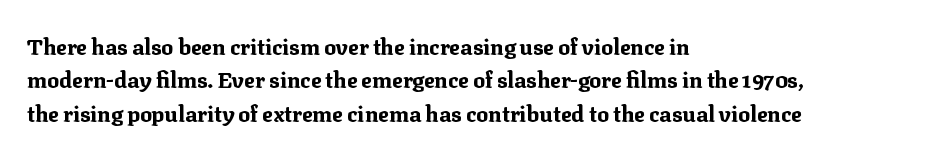
Q: Is the text bold? A: Yes.
Q: Is the text italic (slanted)? A: No, it is upright.
Q: Is the text underlined? A: No.
Q: How is the paragraph aligned? A: Left-aligned.
Q: Is the spacing between letters normal or unusually wide? A: Normal.
Q: Is the spacing between lines tight, normal or loose? A: Normal.
